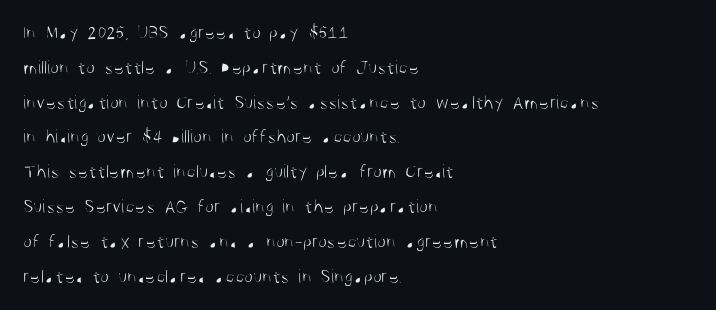
{"italic": "no", "bold": "no", "underline": "no", "align": "left", "line_spacing_ratio": 1.74, "letter_spacing": "normal", "letter_spacing_em": 0.0, "glyph_px": 20}
